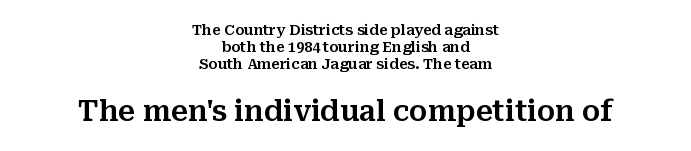
The image shows 28 px serif type, upright; set centered, line spacing 1.21x, normal letter spacing, not underlined; the second (bottom) block is 2.0x larger; medium stroke contrast and a medium x-height.
